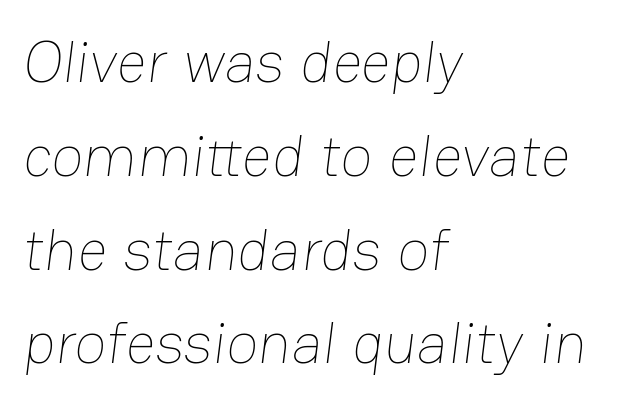
The image shows 59 px thin type; set left-aligned, normal line spacing (1.59x), normal letter spacing, not underlined; low stroke contrast and a medium x-height.
